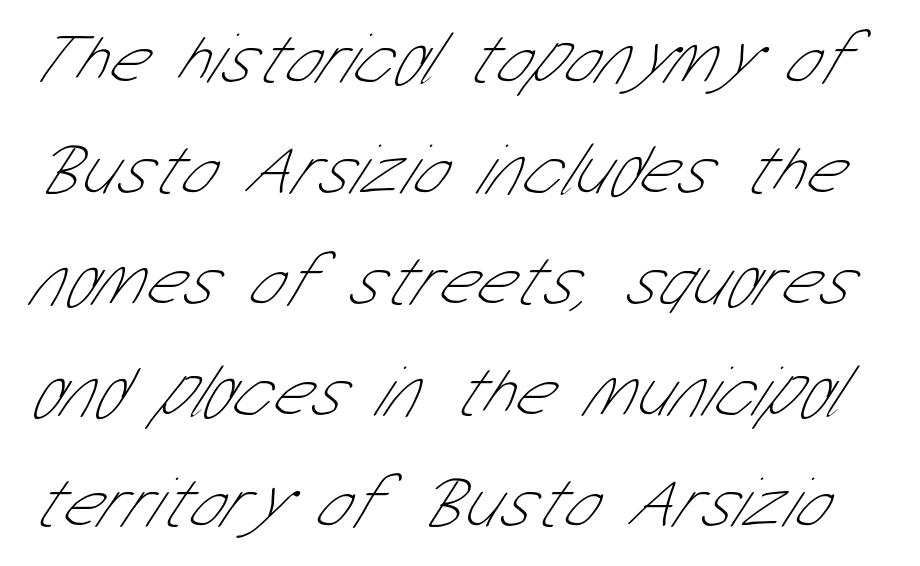
{"serif": "no", "bold": "no", "weight": "thin", "width": "condensed", "stroke_contrast": "low", "x_height": "medium", "monospaced": "no", "underline": "no", "line_spacing": "normal", "line_spacing_ratio": 1.52, "letter_spacing": "normal", "letter_spacing_em": 0.0, "glyph_px": 73}
